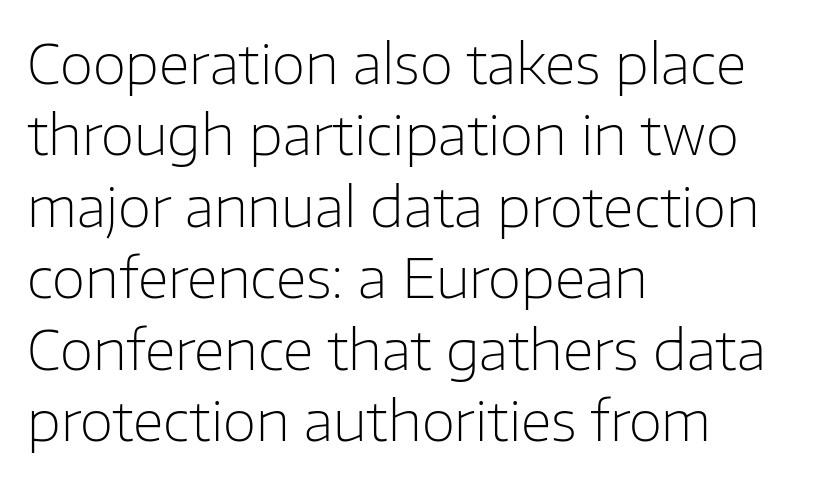
The image shows 55 px light sans-serif type, upright; set left-aligned, normal line spacing (1.3x), normal letter spacing, not underlined; low stroke contrast and a medium x-height.
